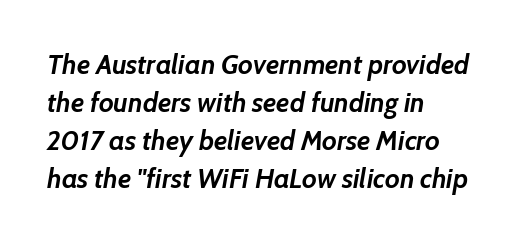
Q: Is the text bold? A: Yes.
Q: Is the text italic (slanted)? A: Yes, it leans right by about 7 degrees.
Q: Is the text underlined? A: No.
Q: How is the paragraph aligned? A: Left-aligned.
Q: Is the spacing between letters normal or unusually wide? A: Normal.
Q: Is the spacing between lines tight, normal or loose? A: Normal.
